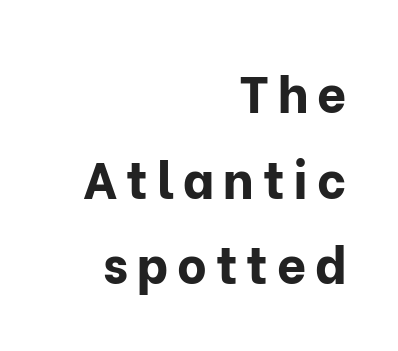
The image shows 51 px bold sans-serif type, upright; set right-aligned, normal line spacing (1.68x), not underlined; low stroke contrast and a medium x-height.
